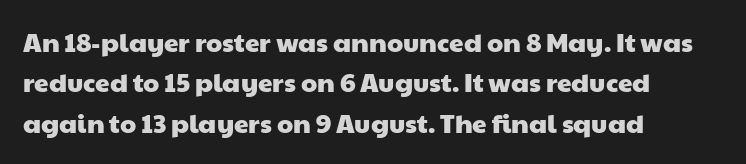
The image shows 26 px text type; set left-aligned, normal line spacing (1.55x), normal letter spacing, not underlined.
